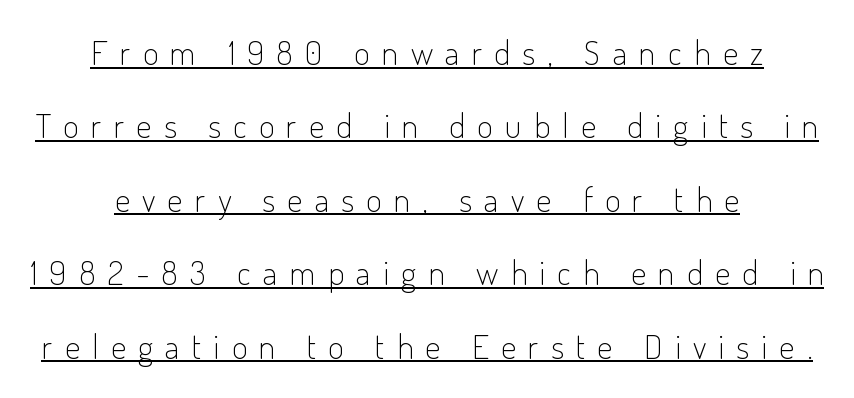
{"serif": "no", "italic": "no", "bold": "no", "weight": "light", "width": "condensed", "stroke_contrast": "low", "x_height": "small", "monospaced": "no", "underline": "yes", "align": "center", "line_spacing": "loose", "line_spacing_ratio": 2.16, "letter_spacing": "wide", "letter_spacing_em": 0.36, "glyph_px": 34}
